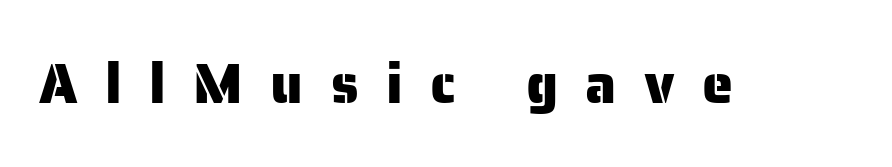
The image shows 56 px sans-serif type, upright; set unusually wide letter spacing (+0.49 em), not underlined; low stroke contrast and a medium x-height.
